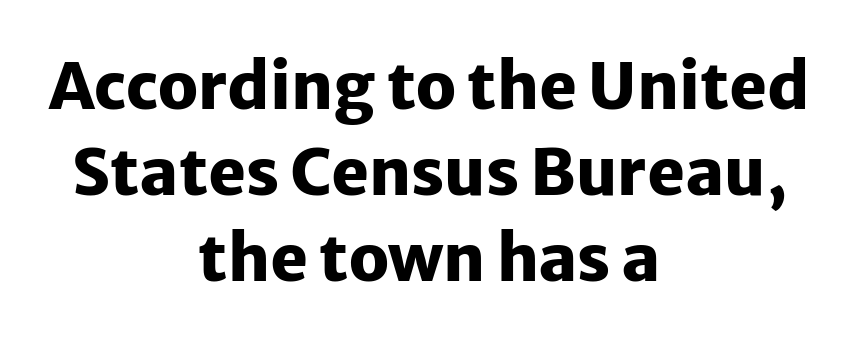
{"serif": "no", "italic": "no", "bold": "yes", "weight": "heavy", "width": "normal", "stroke_contrast": "low", "x_height": "medium", "monospaced": "no", "underline": "no", "align": "center", "line_spacing": "normal", "line_spacing_ratio": 1.34, "letter_spacing": "normal", "letter_spacing_em": 0.0, "glyph_px": 64}
